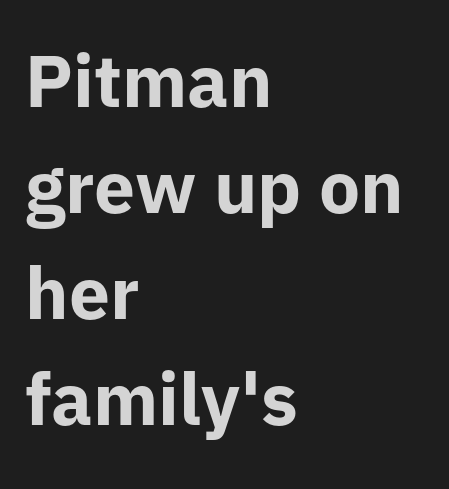
{"serif": "no", "italic": "no", "bold": "yes", "weight": "bold", "width": "normal", "stroke_contrast": "low", "x_height": "medium", "monospaced": "no", "underline": "no", "align": "left", "line_spacing": "normal", "line_spacing_ratio": 1.45, "letter_spacing": "normal", "letter_spacing_em": 0.0, "glyph_px": 73}
